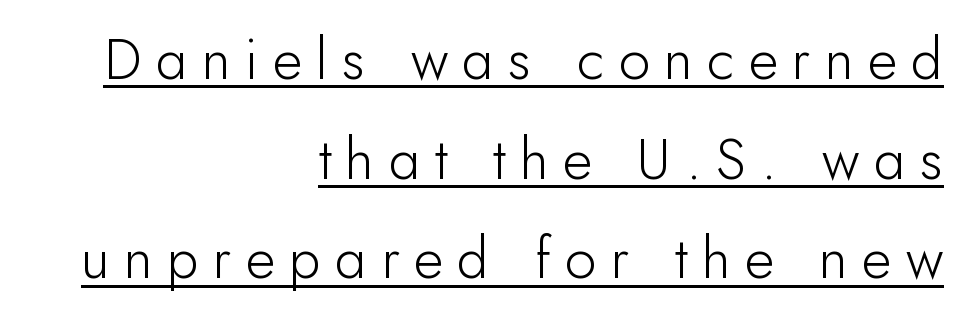
Q: Is the text bold? A: No.
Q: Is the text italic (slanted)? A: No, it is upright.
Q: Is the typeface a serif or a sans-serif typeface? A: Sans-serif.
Q: Is the text underlined? A: Yes.
Q: How is the paragraph aligned? A: Right-aligned.
Q: Is the spacing between letters normal or unusually wide? A: Unusually wide.
Q: Width (condensed, normal, or wide)? A: Normal.
Q: Stroke contrast? A: Low.
Q: x-height? A: Small.
Q: Monospaced? A: No.
